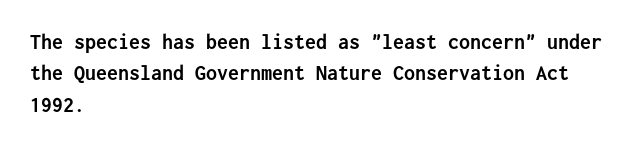
{"italic": "no", "bold": "yes", "underline": "no", "align": "left", "line_spacing": "normal", "line_spacing_ratio": 1.43, "letter_spacing": "normal", "letter_spacing_em": 0.0, "glyph_px": 22}
